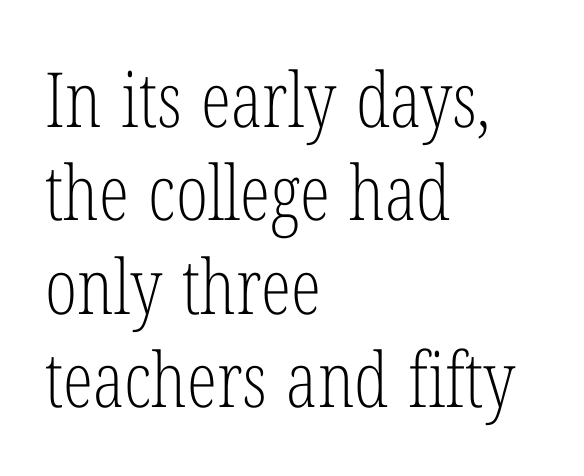
Q: Is the text bold? A: No.
Q: Is the text italic (slanted)? A: No, it is upright.
Q: Is the typeface a serif or a sans-serif typeface? A: Serif.
Q: Is the text underlined? A: No.
Q: How is the paragraph aligned? A: Left-aligned.
Q: Is the spacing between letters normal or unusually wide? A: Normal.
Q: Width (condensed, normal, or wide)? A: Condensed.
Q: Stroke contrast? A: Low.
Q: x-height? A: Medium.
Q: Monospaced? A: No.
